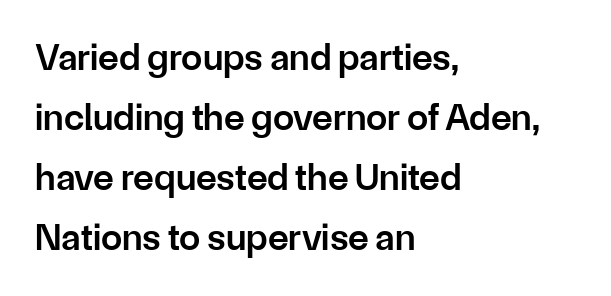
Q: Is the text bold? A: Semi-bold.
Q: Is the text italic (slanted)? A: No, it is upright.
Q: Is the typeface a serif or a sans-serif typeface? A: Sans-serif.
Q: Is the text underlined? A: No.
Q: How is the paragraph aligned? A: Left-aligned.
Q: Is the spacing between letters normal or unusually wide? A: Normal.
Q: Is the spacing between lines tight, normal or loose? A: Normal.
Q: Width (condensed, normal, or wide)? A: Normal.
Q: Stroke contrast? A: Low.
Q: x-height? A: Medium.
Q: Monospaced? A: No.
